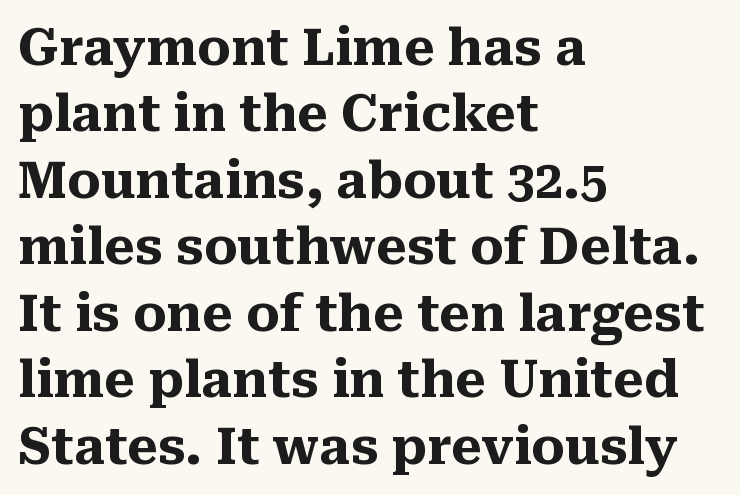
Q: Is the text bold? A: Yes.
Q: Is the text italic (slanted)? A: No, it is upright.
Q: Is the typeface a serif or a sans-serif typeface? A: Serif.
Q: Is the text underlined? A: No.
Q: How is the paragraph aligned? A: Left-aligned.
Q: Is the spacing between letters normal or unusually wide? A: Normal.
Q: Is the spacing between lines tight, normal or loose? A: Normal.
Q: Width (condensed, normal, or wide)? A: Normal.
Q: Stroke contrast? A: Medium.
Q: x-height? A: Medium.
Q: Monospaced? A: No.
